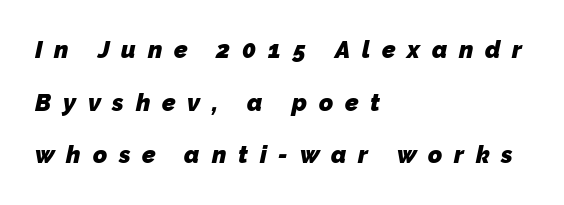
The image shows 24 px bold type; set left-aligned, loose line spacing (2.19x), unusually wide letter spacing (+0.49 em), not underlined.
